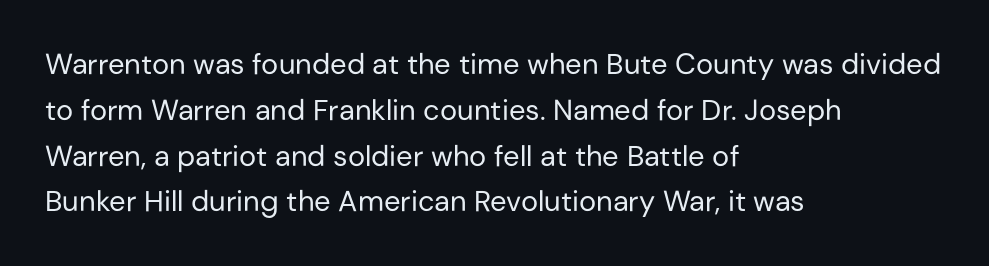
{"serif": "no", "italic": "no", "bold": "no", "weight": "regular", "width": "normal", "stroke_contrast": "low", "x_height": "medium", "monospaced": "no", "underline": "no", "align": "left", "line_spacing": "normal", "line_spacing_ratio": 1.58, "letter_spacing": "normal", "letter_spacing_em": 0.0, "glyph_px": 29}
